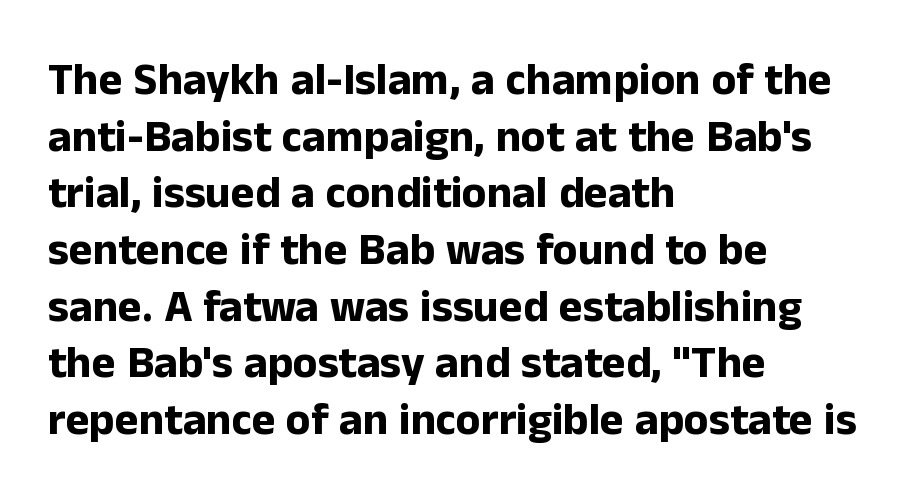
Q: Is the text bold? A: Yes.
Q: Is the text italic (slanted)? A: No, it is upright.
Q: Is the typeface a serif or a sans-serif typeface? A: Sans-serif.
Q: Is the text underlined? A: No.
Q: How is the paragraph aligned? A: Left-aligned.
Q: Is the spacing between letters normal or unusually wide? A: Normal.
Q: Is the spacing between lines tight, normal or loose? A: Normal.
Q: Width (condensed, normal, or wide)? A: Normal.
Q: Stroke contrast? A: Low.
Q: x-height? A: Medium.
Q: Monospaced? A: No.
